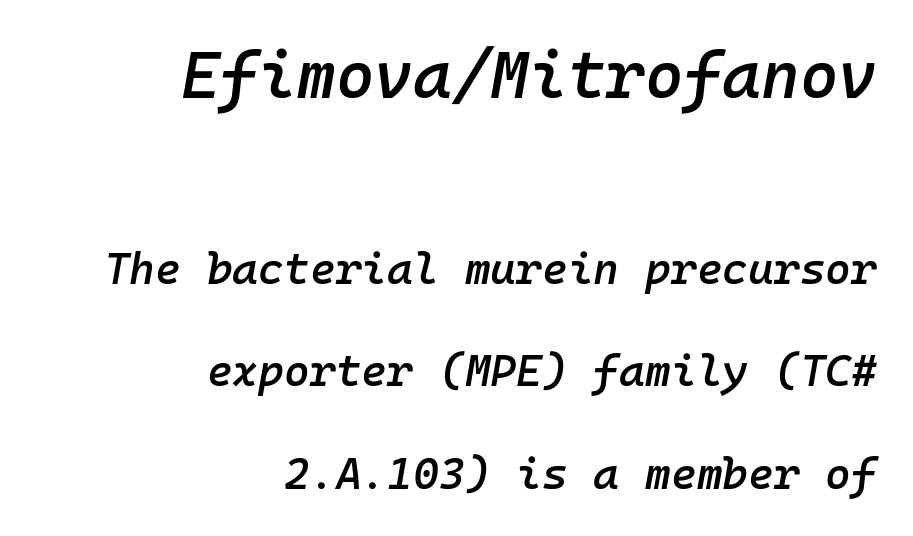
Q: Is the text bold? A: Semi-bold.
Q: Is the text italic (slanted)? A: Yes, it leans right by about 10 degrees.
Q: Is the text underlined? A: No.
Q: How is the paragraph aligned? A: Right-aligned.
Q: Is the spacing between letters normal or unusually wide? A: Normal.
Q: Is the spacing between lines tight, normal or loose? A: Loose.
Q: Which block of text is set in a larger size, the first (top) or the second (bottom)? A: The first (top) one.
Q: Width (condensed, normal, or wide)? A: Normal.
Q: Stroke contrast? A: Low.
Q: x-height? A: Medium.
Q: Monospaced? A: Yes.
